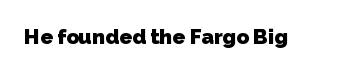
The image shows 21 px bold type; set normal letter spacing, not underlined.
